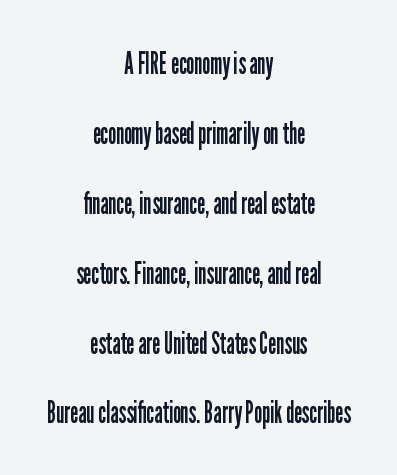
{"serif": "no", "italic": "no", "bold": "no", "weight": "regular", "width": "condensed", "stroke_contrast": "low", "x_height": "medium", "monospaced": "no", "underline": "no", "align": "center", "line_spacing": "loose", "line_spacing_ratio": 2.33, "letter_spacing": "normal", "letter_spacing_em": 0.0, "glyph_px": 30}
